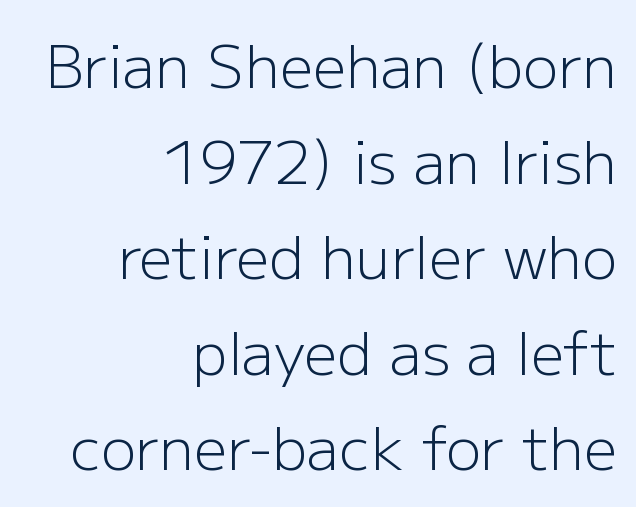
{"serif": "no", "italic": "no", "bold": "no", "weight": "light", "width": "normal", "stroke_contrast": "low", "x_height": "medium", "monospaced": "no", "underline": "no", "align": "right", "line_spacing": "normal", "line_spacing_ratio": 1.62, "letter_spacing": "normal", "letter_spacing_em": 0.0, "glyph_px": 59}
